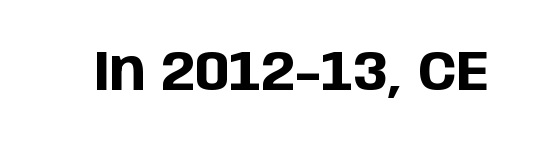
Q: Is the text bold? A: Yes.
Q: Is the text italic (slanted)? A: No, it is upright.
Q: Is the typeface a serif or a sans-serif typeface? A: Sans-serif.
Q: Is the text underlined? A: No.
Q: Is the spacing between letters normal or unusually wide? A: Normal.
Q: Width (condensed, normal, or wide)? A: Normal.
Q: Stroke contrast? A: Low.
Q: x-height? A: Large.
Q: Monospaced? A: No.
